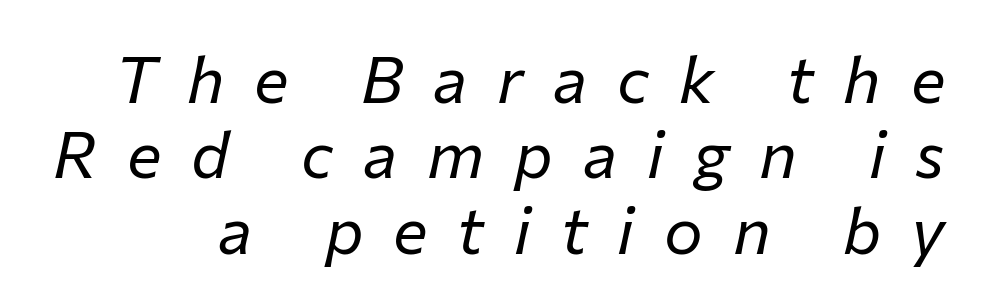
Q: Is the text bold? A: No.
Q: Is the text italic (slanted)? A: Yes, it leans right by about 12 degrees.
Q: Is the text underlined? A: No.
Q: Is the spacing between letters normal or unusually wide? A: Unusually wide.
Q: Width (condensed, normal, or wide)? A: Normal.
Q: Stroke contrast? A: Low.
Q: x-height? A: Medium.
Q: Monospaced? A: No.
